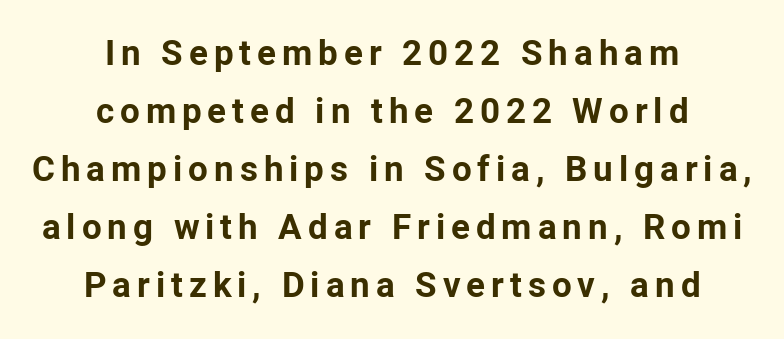
Q: Is the text bold? A: Yes.
Q: Is the text italic (slanted)? A: No, it is upright.
Q: Is the typeface a serif or a sans-serif typeface? A: Sans-serif.
Q: Is the text underlined? A: No.
Q: How is the paragraph aligned? A: Centered.
Q: Is the spacing between lines tight, normal or loose? A: Normal.
Q: Width (condensed, normal, or wide)? A: Normal.
Q: Stroke contrast? A: Low.
Q: x-height? A: Medium.
Q: Monospaced? A: No.
